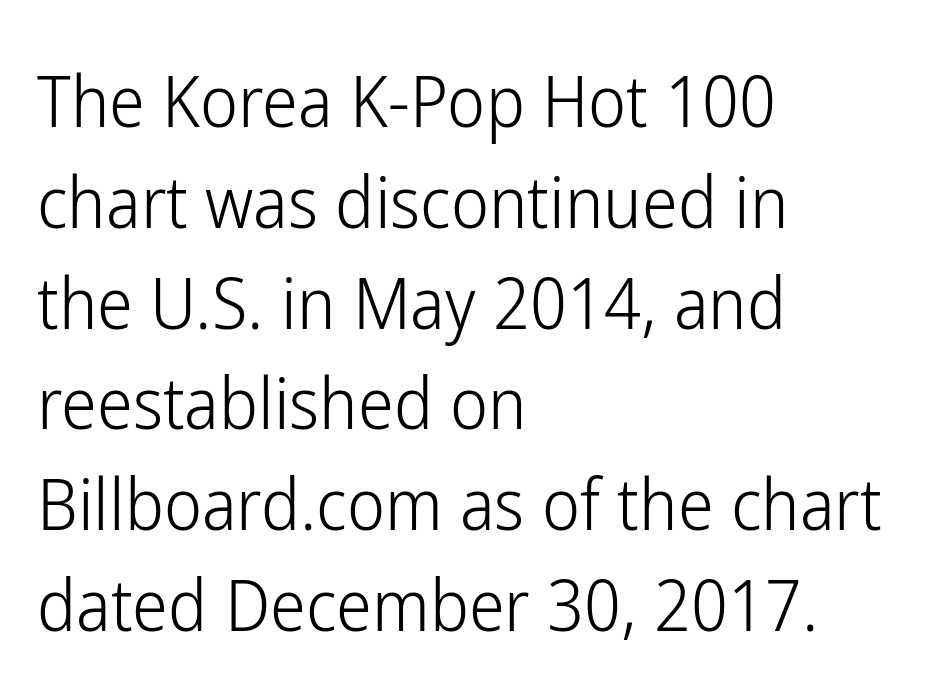
Notice how the stems are strictly vertical — no italics here. Note the varied advance widths — an 'i' is clearly narrower than an 'm'. The passage shown is typeset with a sans-serif family. The space between consecutive lines is moderate.
